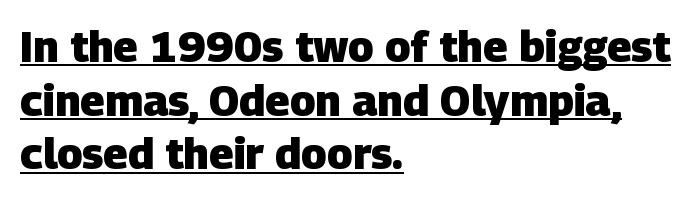
Q: Is the text bold? A: Yes.
Q: Is the typeface a serif or a sans-serif typeface? A: Sans-serif.
Q: Is the text underlined? A: Yes.
Q: How is the paragraph aligned? A: Left-aligned.
Q: Is the spacing between letters normal or unusually wide? A: Normal.
Q: Is the spacing between lines tight, normal or loose? A: Normal.
Q: Width (condensed, normal, or wide)? A: Normal.
Q: Stroke contrast? A: Low.
Q: x-height? A: Large.
Q: Monospaced? A: No.
